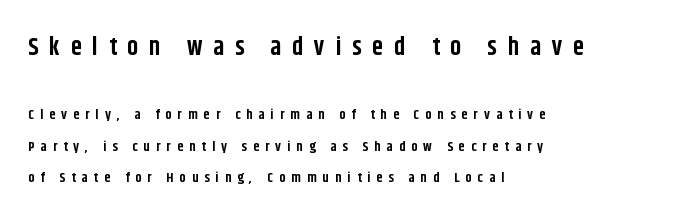
{"italic": "no", "bold": "yes", "underline": "no", "align": "left", "line_spacing": "loose", "line_spacing_ratio": 2.25, "letter_spacing": "wide", "letter_spacing_em": 0.43, "larger_block": "first", "size_ratio": 1.79, "glyph_px": 25}
